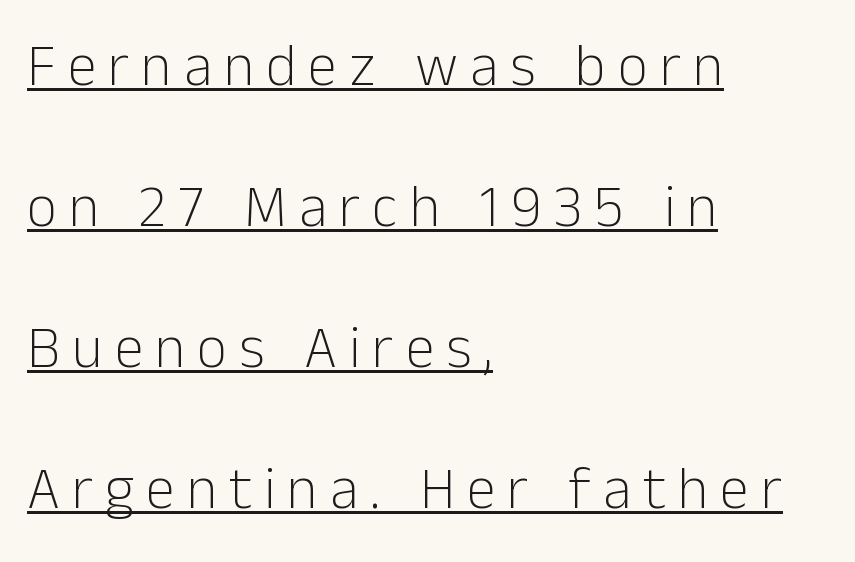
The image shows 59 px light sans-serif type, upright; set left-aligned, loose line spacing (2.39x), unusually wide letter spacing (+0.2 em), underlined; low stroke contrast and a medium x-height.
